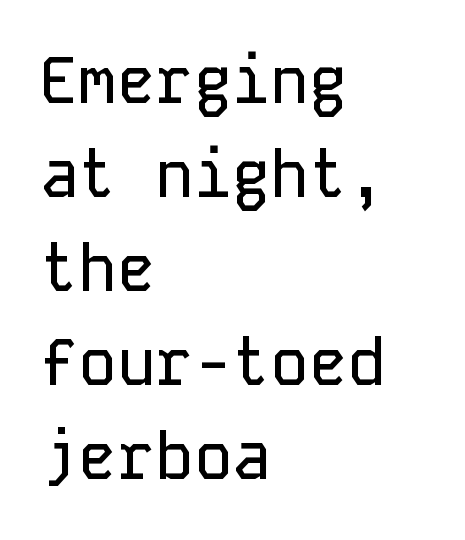
The letters stand straight up with perfectly vertical stems. This block has exactly the height ordinary leading produces. No extra tracking has been applied to these lines. Unlike a traditional serif, this face leaves its strokes unadorned. All the whitespace from short lines collects on the right.
